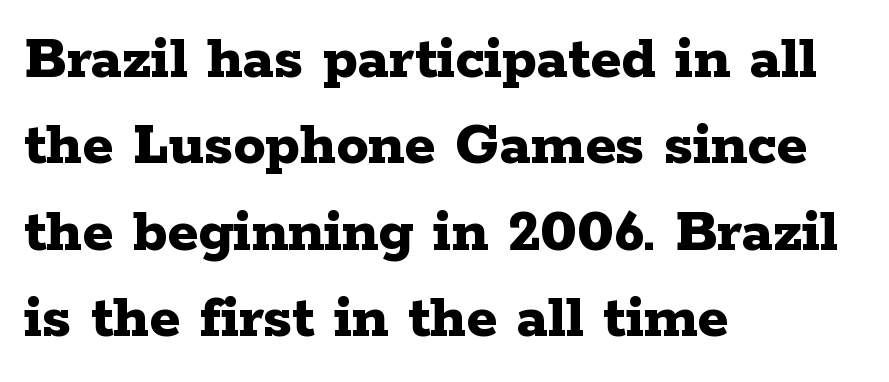
Q: Is the text bold? A: Yes.
Q: Is the text italic (slanted)? A: No, it is upright.
Q: Is the typeface a serif or a sans-serif typeface? A: Serif.
Q: Is the text underlined? A: No.
Q: How is the paragraph aligned? A: Left-aligned.
Q: Is the spacing between letters normal or unusually wide? A: Normal.
Q: Is the spacing between lines tight, normal or loose? A: Normal.
Q: Width (condensed, normal, or wide)? A: Wide.
Q: Stroke contrast? A: Low.
Q: x-height? A: Medium.
Q: Monospaced? A: No.
